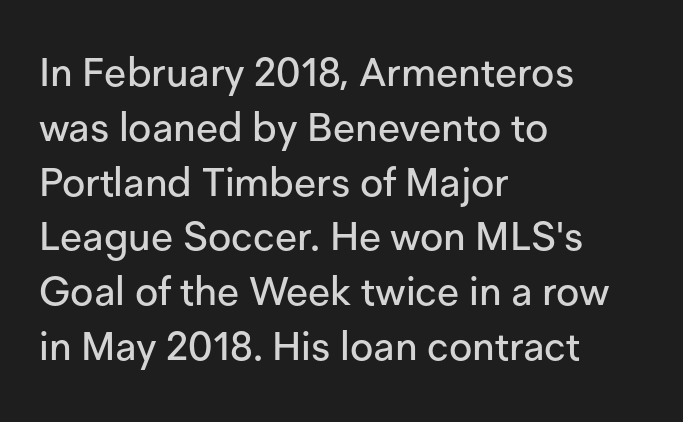
Q: Is the text italic (slanted)? A: No, it is upright.
Q: Is the typeface a serif or a sans-serif typeface? A: Sans-serif.
Q: Is the text underlined? A: No.
Q: How is the paragraph aligned? A: Left-aligned.
Q: Is the spacing between letters normal or unusually wide? A: Normal.
Q: Is the spacing between lines tight, normal or loose? A: Normal.
Q: Width (condensed, normal, or wide)? A: Normal.
Q: Stroke contrast? A: Low.
Q: x-height? A: Medium.
Q: Monospaced? A: No.
